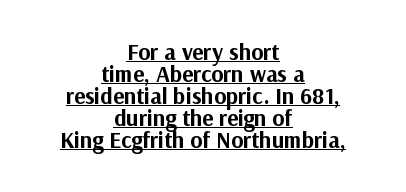
The image shows 23 px bold type, upright; set centered, tight line spacing (0.96x), normal letter spacing, underlined.
